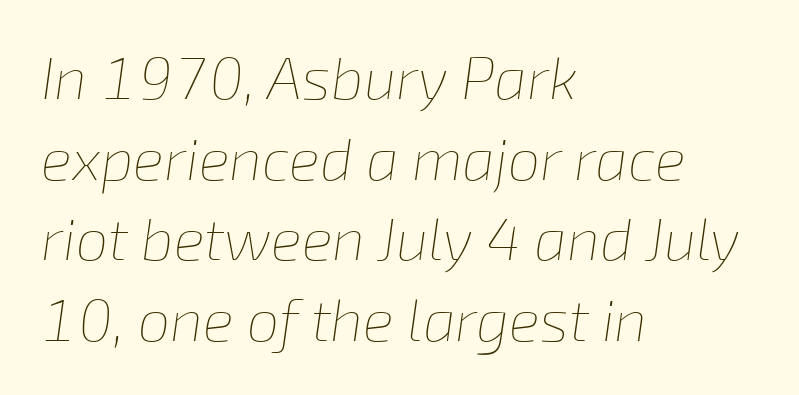
Default kerning and tracking; the words read as compact shapes. Spacing verdict: proportional, widths tailored to each character. How would I describe the line gaps? Plain and ordinary. The string is rendered with underlining switched off. Is the stroke heavy? The answer is a plain regular-or-lighter.
